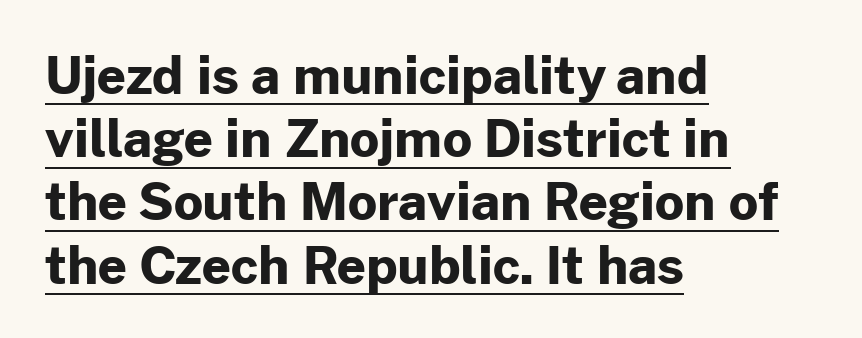
The image shows 51 px bold sans-serif type, upright; set left-aligned, line spacing 1.24x, normal letter spacing, underlined; low stroke contrast and a medium x-height.
